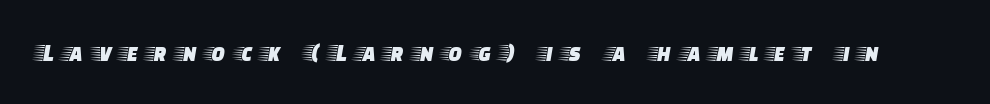
No word sits above an underline. Loose tracking; the words dissolve into strings of separated letters.
